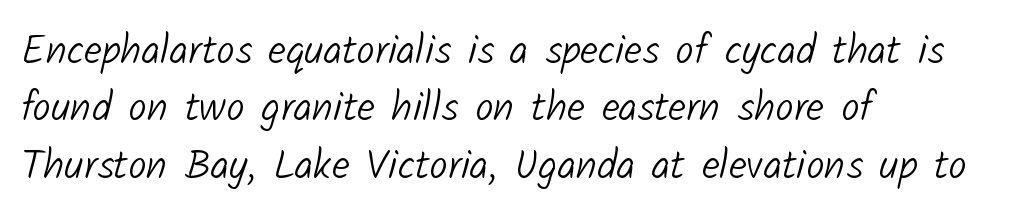
The image shows 41 px light sans-serif type; set left-aligned, normal line spacing (1.4x), normal letter spacing, not underlined; low stroke contrast and a medium x-height.
